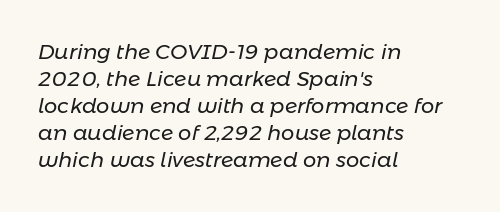
Q: Is the text bold? A: No.
Q: Is the text italic (slanted)? A: Yes, it leans right by about 11 degrees.
Q: Is the text underlined? A: No.
Q: How is the paragraph aligned? A: Left-aligned.
Q: Is the spacing between letters normal or unusually wide? A: Normal.
Q: Is the spacing between lines tight, normal or loose? A: Normal.
